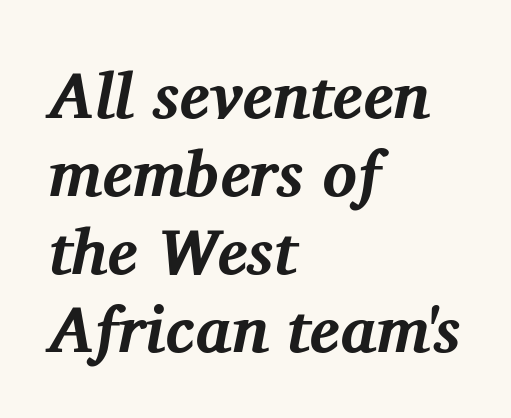
Slant detected: the letters are inclined. Look at the tracking — it's just the regular setting, nothing added. You could not count columns in this text — the font is proportionally spaced. Descenders are the only things crossing below the line.
